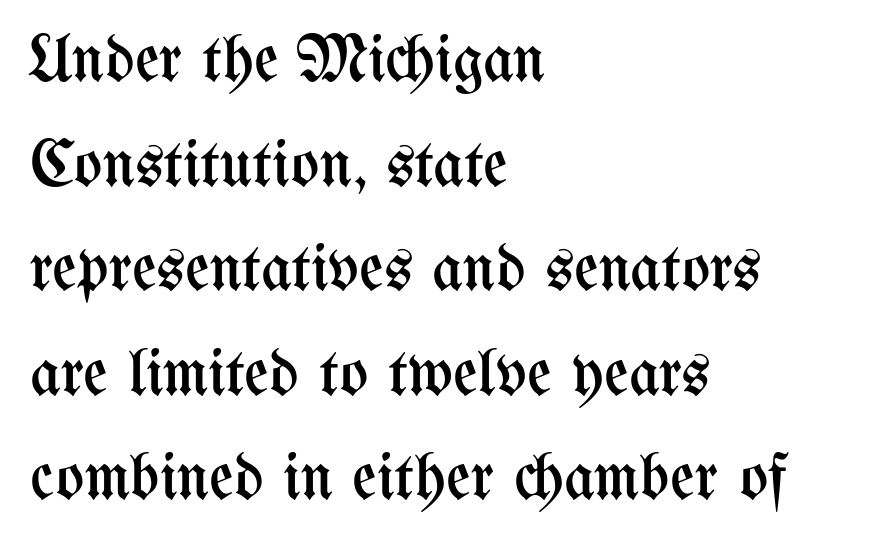
This sample is left-justified, so line endings fall wherever the words run out. A bare baseline throughout the passage. When letters stand straight like this, we call the style roman or upright. This sample keeps an unexceptional amount of space between lines. Between one letter and the next there's only the usual sliver of space. Spacing verdict: proportional, widths tailored to each character.
